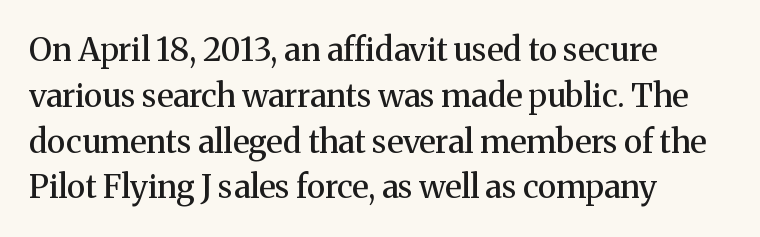
The glyphs are unaccompanied by any horizontal stroke below them. In terms of weight, the rendering is demibold, just under bold. To sum up the face: it has serifs. These lines were composed using upright roman letters. Do the characters align in a grid? No, the font is proportional. Short note: letters normally spaced.
